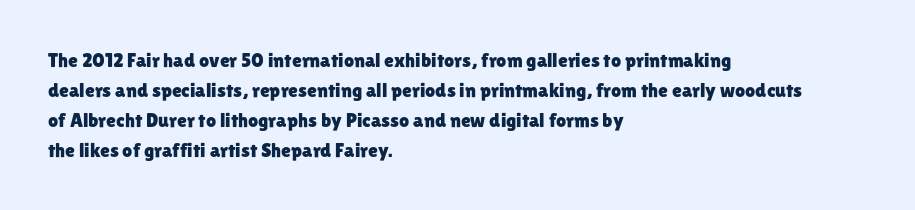
Q: Is the text italic (slanted)? A: No, it is upright.
Q: Is the text underlined? A: No.
Q: How is the paragraph aligned? A: Left-aligned.
Q: Is the spacing between letters normal or unusually wide? A: Normal.
Q: Is the spacing between lines tight, normal or loose? A: Normal.
